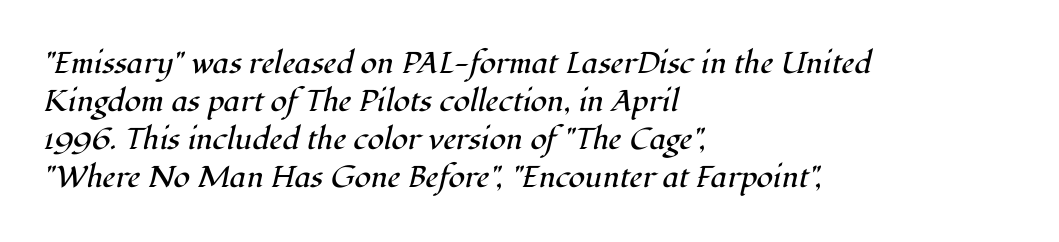
The image shows 30 px regular-weight serif type, italic (leaning right); set left-aligned, normal line spacing (1.27x), normal letter spacing, not underlined; high stroke contrast and a medium x-height.
